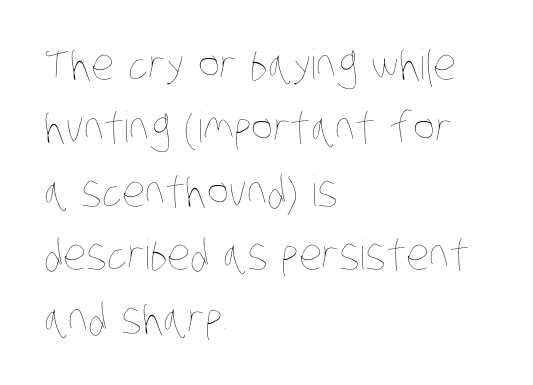
Q: Is the text bold? A: No.
Q: Is the text underlined? A: No.
Q: How is the paragraph aligned? A: Left-aligned.
Q: Is the spacing between letters normal or unusually wide? A: Normal.
Q: Is the spacing between lines tight, normal or loose? A: Normal.
Q: Width (condensed, normal, or wide)? A: Condensed.
Q: Stroke contrast? A: Low.
Q: x-height? A: Large.
Q: Monospaced? A: No.
